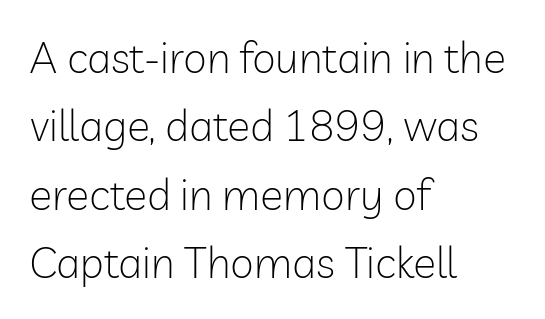
The line-height multiplier appears to be the usual default. The passage shown is typed in a proportional face where columns would drift. This is roman type, the default non-slanted kind. Line beginnings align vertically; line endings do not. Bare-footed words on every line. The glyphs in this specimen are sans serif.
